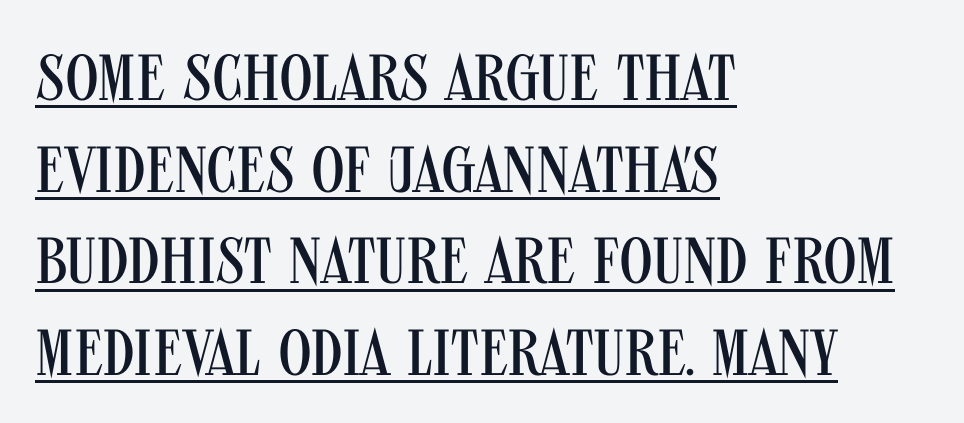
The image shows 65 px regular-weight, condensed sans-serif type, upright; set left-aligned, normal line spacing (1.41x), normal letter spacing, underlined; medium stroke contrast and a large x-height.
